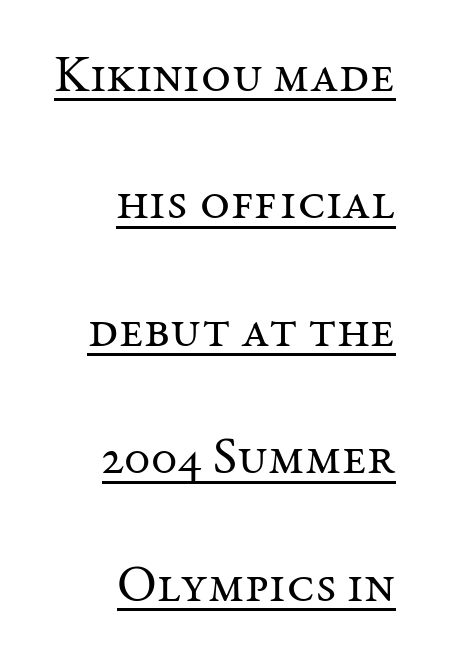
Q: Is the text bold? A: No.
Q: Is the text italic (slanted)? A: No, it is upright.
Q: Is the typeface a serif or a sans-serif typeface? A: Serif.
Q: Is the text underlined? A: Yes.
Q: How is the paragraph aligned? A: Right-aligned.
Q: Is the spacing between letters normal or unusually wide? A: Normal.
Q: Is the spacing between lines tight, normal or loose? A: Loose.
Q: Width (condensed, normal, or wide)? A: Normal.
Q: Stroke contrast? A: Medium.
Q: x-height? A: Medium.
Q: Monospaced? A: No.
